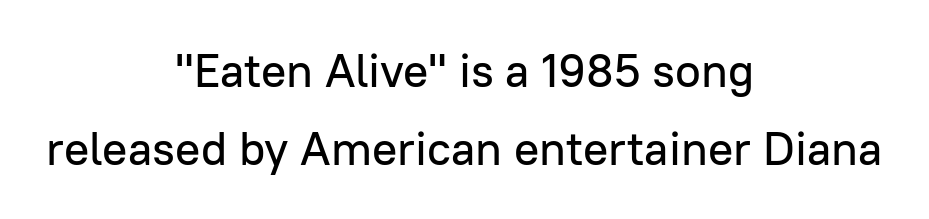
Q: Is the text italic (slanted)? A: No, it is upright.
Q: Is the typeface a serif or a sans-serif typeface? A: Sans-serif.
Q: Is the text underlined? A: No.
Q: How is the paragraph aligned? A: Centered.
Q: Is the spacing between letters normal or unusually wide? A: Normal.
Q: Is the spacing between lines tight, normal or loose? A: Normal.
Q: Width (condensed, normal, or wide)? A: Normal.
Q: Stroke contrast? A: Low.
Q: x-height? A: Medium.
Q: Monospaced? A: No.
